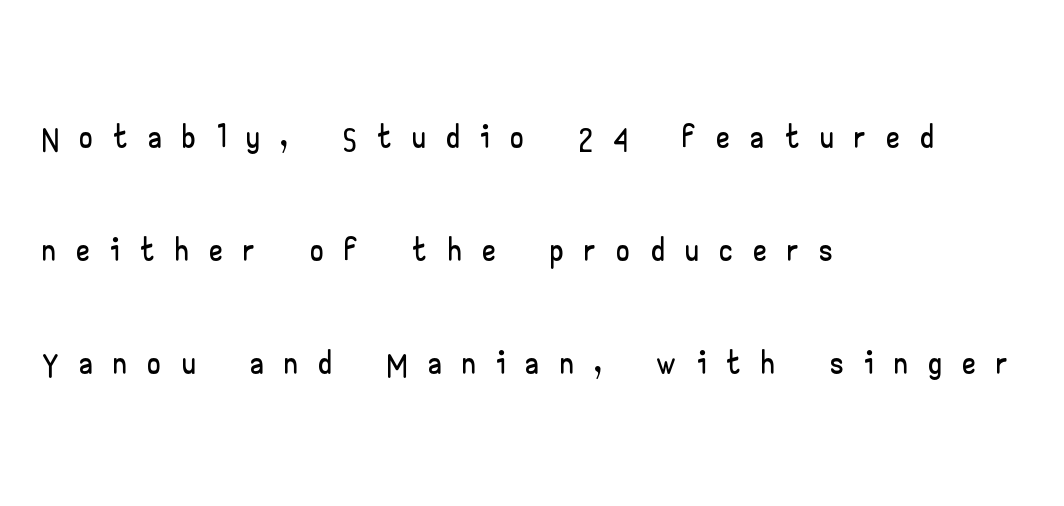
The image shows 48 px wide sans-serif type, upright; set left-aligned, loose line spacing (2.35x), unusually wide letter spacing (+0.47 em), not underlined; low stroke contrast and a small x-height.
